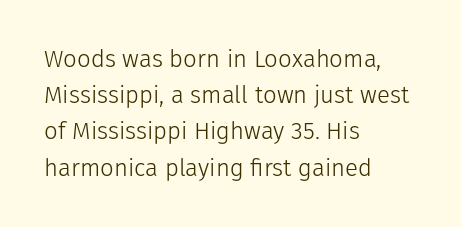
The image shows 24 px text type, upright; set left-aligned, normal line spacing (1.51x), normal letter spacing, not underlined.
